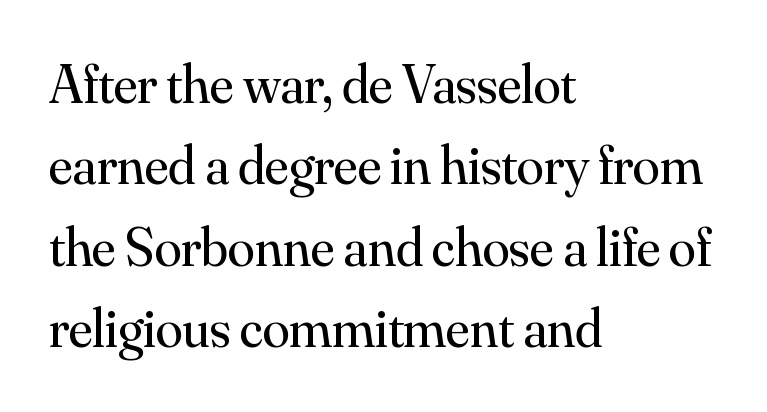
Clear beneath every line of the passage. Leading matches the norm, producing a regular column. The rendering keeps characters at their native spacing. Caption: face not bold, strokes unweighted. If you drew a ruler down the left edge, every line would touch it. Yep, those are serifs on the letters.
